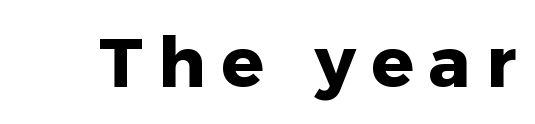
Varying glyph widths throughout — classic text-font behaviour. The axis of the letterforms is exactly vertical. What kind of face is this? One without serifs — a sans. The passage shown is emphatically bold. The gaps between neighbouring characters are conspicuously large.
